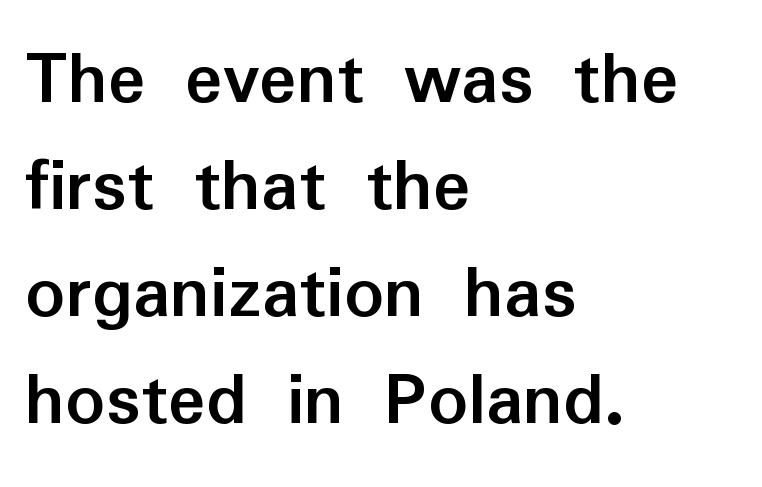
Q: Is the text bold? A: Yes.
Q: Is the text italic (slanted)? A: No, it is upright.
Q: Is the typeface a serif or a sans-serif typeface? A: Sans-serif.
Q: Is the text underlined? A: No.
Q: How is the paragraph aligned? A: Left-aligned.
Q: Is the spacing between letters normal or unusually wide? A: Normal.
Q: Is the spacing between lines tight, normal or loose? A: Normal.
Q: Width (condensed, normal, or wide)? A: Normal.
Q: Stroke contrast? A: Low.
Q: x-height? A: Medium.
Q: Monospaced? A: No.
